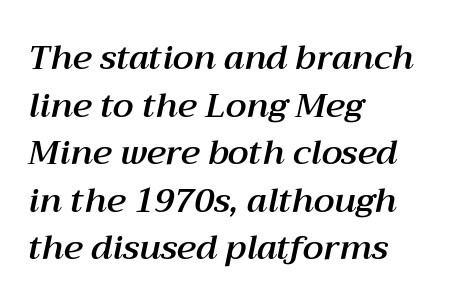
Q: Is the text italic (slanted)? A: Yes, it leans right by about 12 degrees.
Q: Is the text underlined? A: No.
Q: How is the paragraph aligned? A: Left-aligned.
Q: Is the spacing between letters normal or unusually wide? A: Normal.
Q: Is the spacing between lines tight, normal or loose? A: Normal.
Q: Width (condensed, normal, or wide)? A: Normal.
Q: Stroke contrast? A: Medium.
Q: x-height? A: Medium.
Q: Monospaced? A: No.
